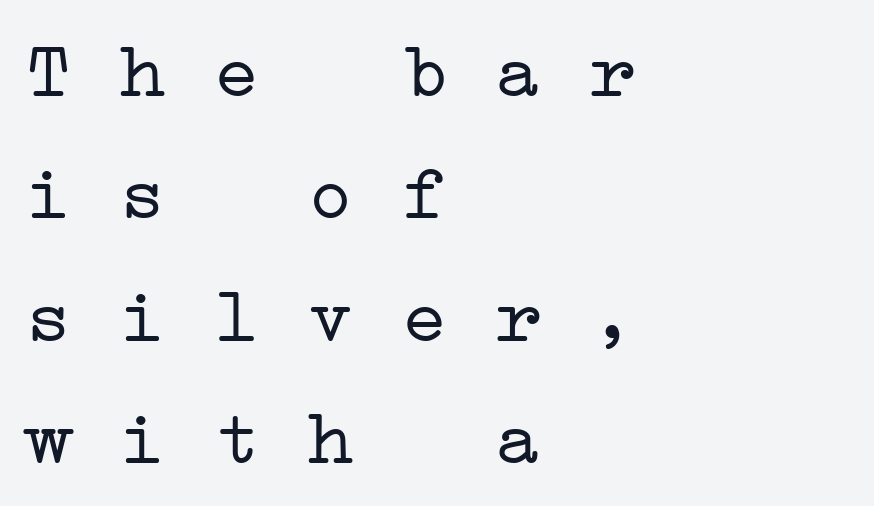
Q: Is the text bold? A: No.
Q: Is the typeface a serif or a sans-serif typeface? A: Serif.
Q: Is the text underlined? A: No.
Q: How is the paragraph aligned? A: Left-aligned.
Q: Is the spacing between letters normal or unusually wide? A: Normal.
Q: Is the spacing between lines tight, normal or loose? A: Normal.
Q: Width (condensed, normal, or wide)? A: Wide.
Q: Stroke contrast? A: Low.
Q: x-height? A: Medium.
Q: Monospaced? A: Yes.
